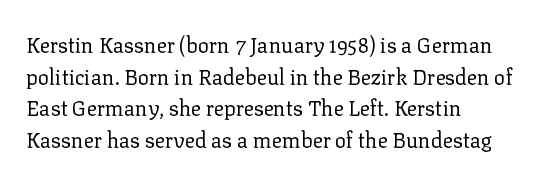
The image shows 21 px text type, upright; set left-aligned, normal line spacing (1.51x), normal letter spacing, not underlined.
